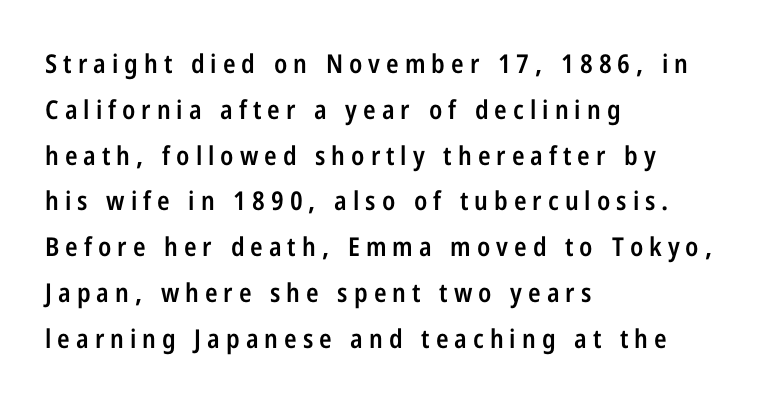
Q: Is the text bold? A: Semi-bold.
Q: Is the text italic (slanted)? A: No, it is upright.
Q: Is the text underlined? A: No.
Q: How is the paragraph aligned? A: Left-aligned.
Q: Is the spacing between letters normal or unusually wide? A: Unusually wide.
